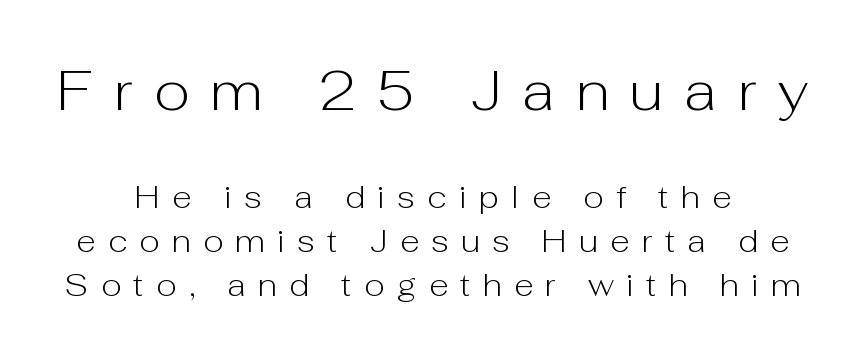
The image shows 56 px light sans-serif type, upright; set centered, normal line spacing (1.38x), unusually wide letter spacing (+0.38 em), not underlined; the first (top) block is 1.75x larger; low stroke contrast and a medium x-height.
